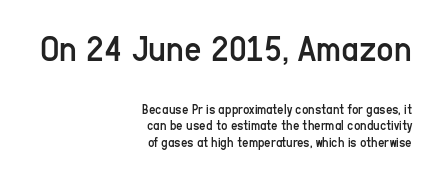
The string is rendered with underlining switched off. Large over small — that's the arrangement of the two blocks here. Line ends are locked; line starts wander. What stands out about the letter spacing? Nothing — it is the standard amount. Stroke thickness stays within the range of a standard reading face or lighter. Character widths vary here, with narrow letters taking less room than wide ones.
